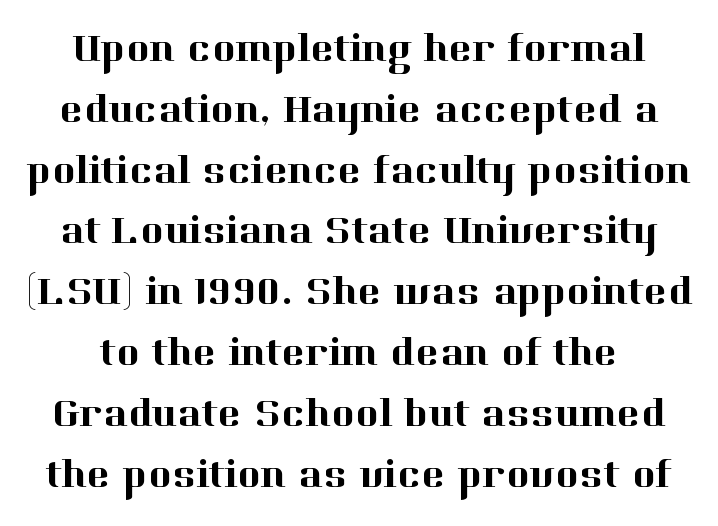
The lines are quadded center. The leading is moderate, giving the passage an even texture. Small tapered or slab feet sit at the stroke ends, so this counts as serif. A bare baseline throughout the passage. Tracking value appears to be zero — textbook default spacing.
